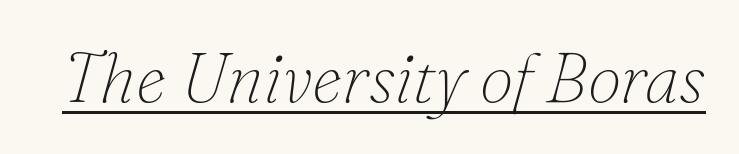
Q: Is the text bold? A: No.
Q: Is the text italic (slanted)? A: Yes, it leans right by about 16 degrees.
Q: Is the typeface a serif or a sans-serif typeface? A: Serif.
Q: Is the text underlined? A: Yes.
Q: Is the spacing between letters normal or unusually wide? A: Normal.
Q: Width (condensed, normal, or wide)? A: Normal.
Q: Stroke contrast? A: Low.
Q: x-height? A: Small.
Q: Monospaced? A: No.
